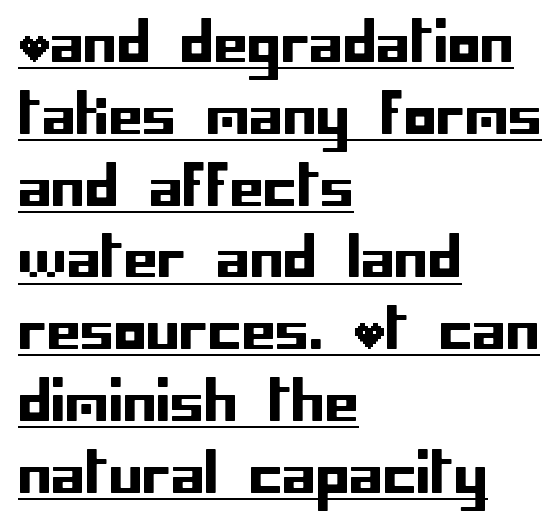
The image shows 54 px sans-serif type, upright; set left-aligned, normal line spacing (1.33x), normal letter spacing, underlined; low stroke contrast and a large x-height.
